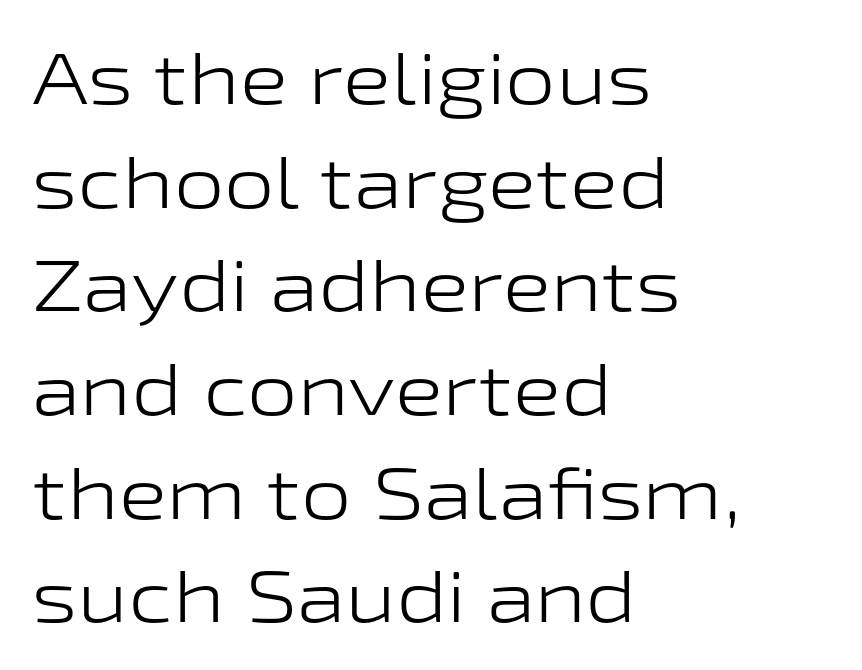
The typesetting does not lean heavy: it is not bold. Each row of text sits above clean, open space. The compositor pushed each line to the left boundary. When letters stand straight like this, we call the style roman or upright. These lines are rendered in a variable-pitch font. The vertical gap from one line to the next is medium.
